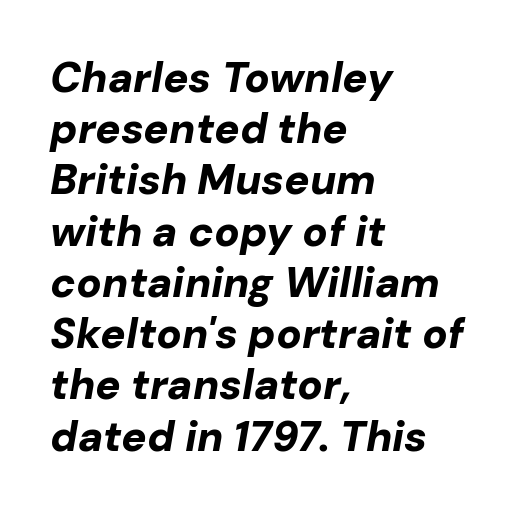
Q: Is the text bold? A: Yes.
Q: Is the text italic (slanted)? A: Yes, it leans right by about 10 degrees.
Q: Is the text underlined? A: No.
Q: How is the paragraph aligned? A: Left-aligned.
Q: Is the spacing between letters normal or unusually wide? A: Normal.
Q: Width (condensed, normal, or wide)? A: Normal.
Q: Stroke contrast? A: Low.
Q: x-height? A: Medium.
Q: Monospaced? A: No.
